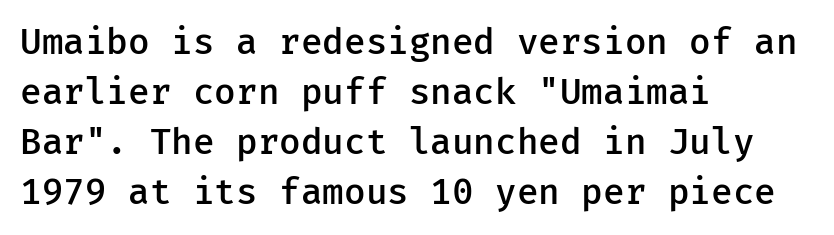
The specimen reads as upright at a glance. This is the in-between weight designers call semibold or demi. Line beginnings align vertically; line endings do not. Lines of text with bare space underneath.
